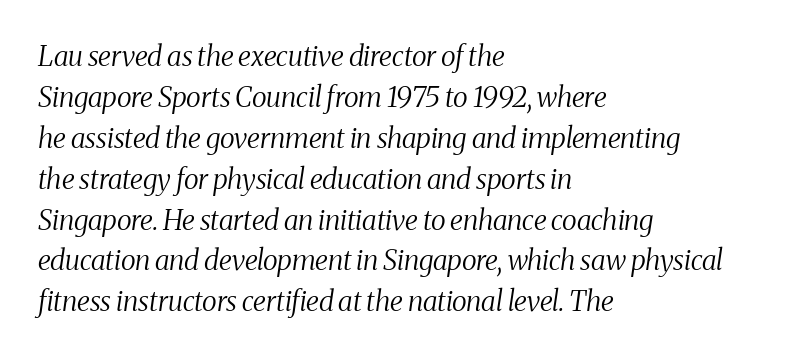
The image shows 28 px regular-weight, condensed serif type, italic (leaning right); set left-aligned, normal line spacing (1.46x), normal letter spacing, not underlined; medium stroke contrast and a medium x-height.
